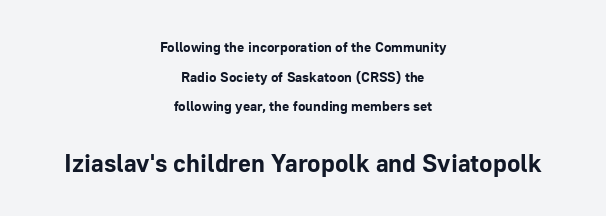
Ordinary non-slanted type is in use. The strokes are fattened all the way to bold. Horizontal alignment here is central, giving a formal, balanced look. In terms of leading, this rendering errs on the spacious side. Honestly, the letter spacing is just normal — you wouldn't notice it.
